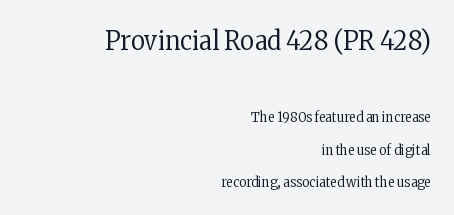
Q: Is the text bold? A: No.
Q: Is the text italic (slanted)? A: No, it is upright.
Q: Is the text underlined? A: No.
Q: How is the paragraph aligned? A: Right-aligned.
Q: Is the spacing between letters normal or unusually wide? A: Normal.
Q: Is the spacing between lines tight, normal or loose? A: Loose.
Q: Which block of text is set in a larger size, the first (top) or the second (bottom)? A: The first (top) one.
